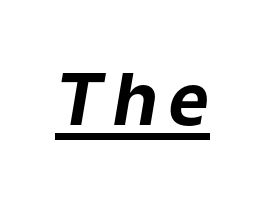
{"italic": "yes", "lean": "right", "slant_degrees": 9, "bold": "yes", "weight": "bold", "width": "normal", "stroke_contrast": "low", "x_height": "medium", "monospaced": "no", "underline": "yes", "glyph_px": 72}
